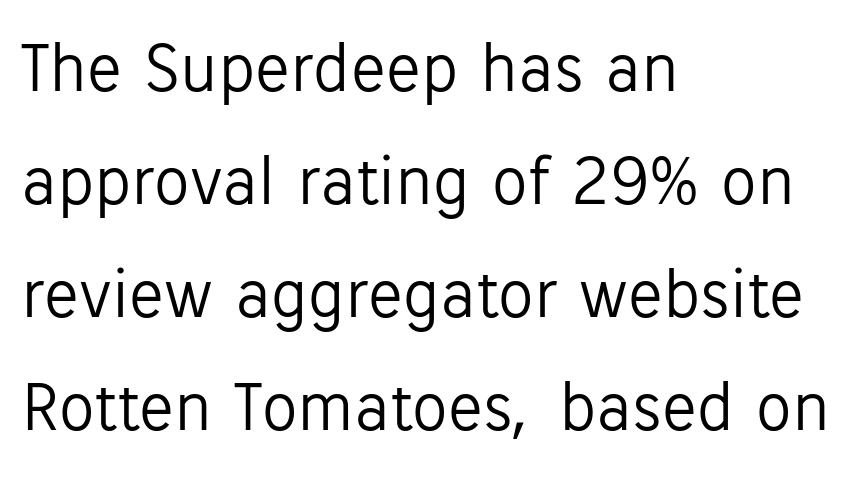
{"serif": "no", "italic": "no", "bold": "no", "weight": "light", "width": "normal", "stroke_contrast": "low", "x_height": "medium", "monospaced": "no", "underline": "no", "align": "left", "line_spacing": "normal", "line_spacing_ratio": 1.59, "letter_spacing": "normal", "letter_spacing_em": 0.0, "glyph_px": 71}
